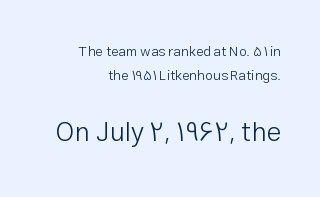
The image shows 27 px text type, upright; set right-aligned, line spacing 1.73x, normal letter spacing, not underlined; the second (bottom) block is 1.93x larger.
